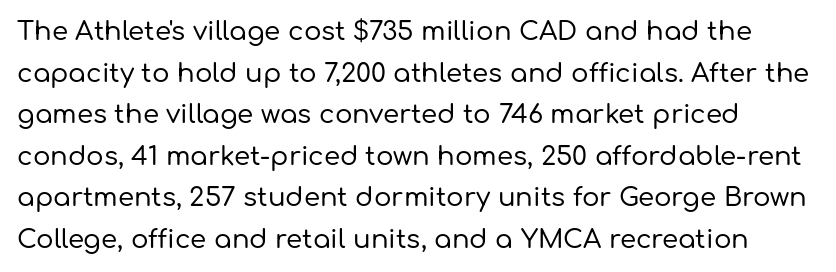
{"italic": "no", "underline": "no", "line_spacing": "normal", "line_spacing_ratio": 1.6, "letter_spacing": "normal", "letter_spacing_em": 0.0, "glyph_px": 26}
